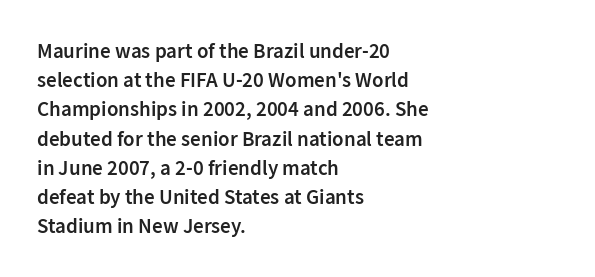
Q: Is the text bold? A: Semi-bold.
Q: Is the text italic (slanted)? A: No, it is upright.
Q: Is the text underlined? A: No.
Q: How is the paragraph aligned? A: Left-aligned.
Q: Is the spacing between letters normal or unusually wide? A: Normal.
Q: Is the spacing between lines tight, normal or loose? A: Normal.
